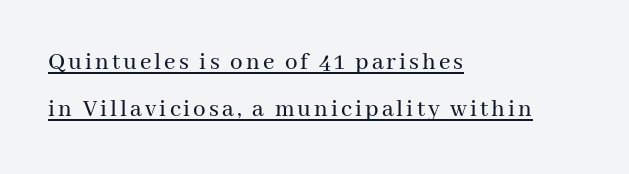
The image shows 25 px text type, upright; set left-aligned, line spacing 1.89x, underlined.
